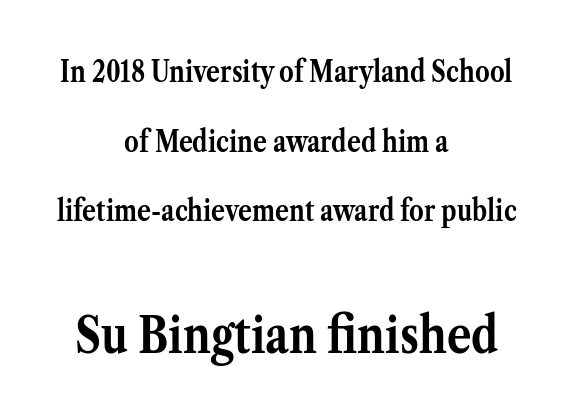
The image shows 51 px semibold serif type, upright; set centered, loose line spacing (2.4x), normal letter spacing, not underlined; the second (bottom) block is 1.76x larger; medium stroke contrast and a medium x-height.
